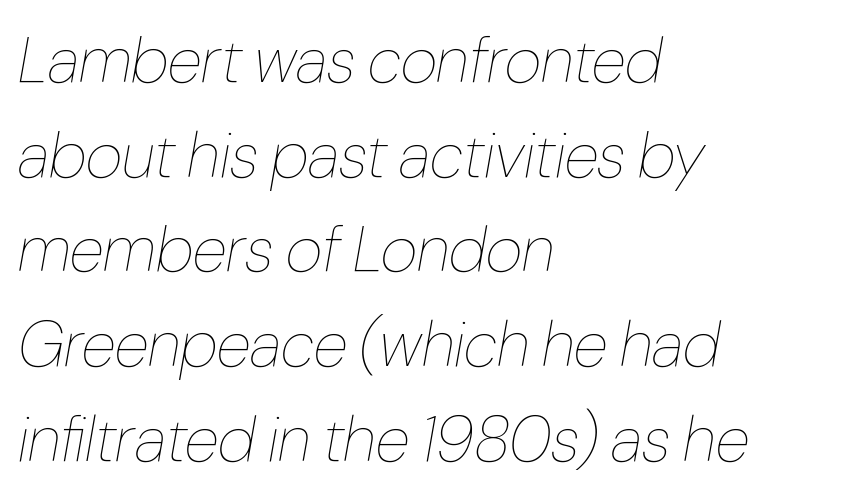
The image shows 64 px thin, condensed type, italic (leaning right); set left-aligned, normal line spacing (1.48x), normal letter spacing, not underlined; low stroke contrast and a medium x-height.
